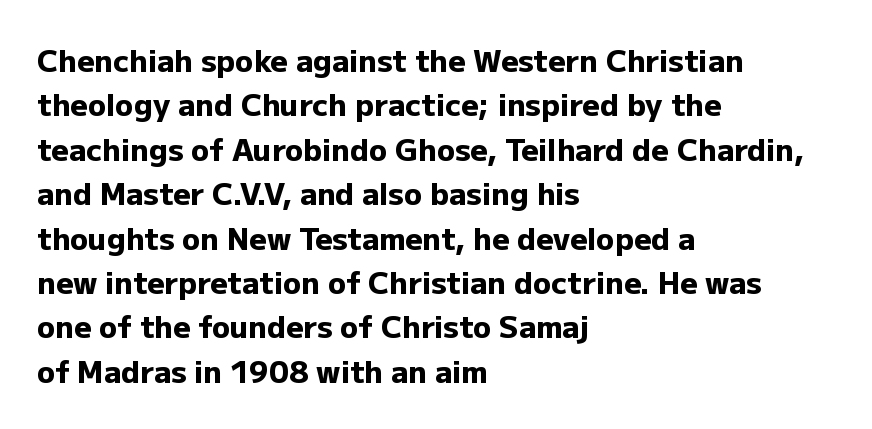
The letters are bold, with thick, heavy strokes. The passage is arranged the way most books set body copy — flush left. No extra tracking has been applied to these lines. This is sans-serif lettering, the kind often seen on screens and signage.
